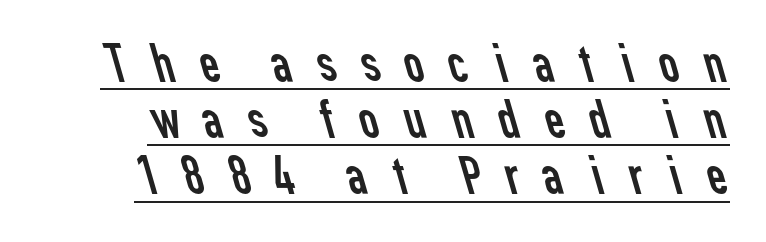
A typesetter would label this face a sans. Looks like regular typesetting: each glyph gets only the width it needs. This sample carries an underscore along the baseline area. Between one letter and the next there's a generous, obvious gap. What's the leading like? Squeezed, with rows nearly overlapping. Heft: none added — not bold.
